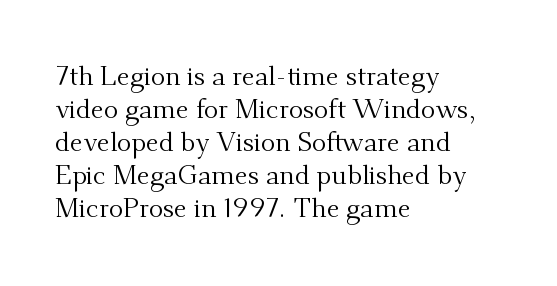
The image shows 27 px text type, upright; set left-aligned, line spacing 1.22x, normal letter spacing, not underlined.
